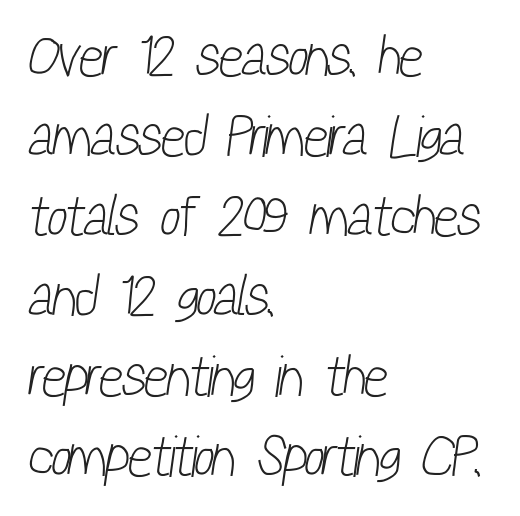
Q: Is the text bold? A: No.
Q: Is the typeface a serif or a sans-serif typeface? A: Sans-serif.
Q: Is the text underlined? A: No.
Q: How is the paragraph aligned? A: Left-aligned.
Q: Is the spacing between letters normal or unusually wide? A: Normal.
Q: Is the spacing between lines tight, normal or loose? A: Normal.
Q: Width (condensed, normal, or wide)? A: Condensed.
Q: Stroke contrast? A: Low.
Q: x-height? A: Medium.
Q: Monospaced? A: No.
